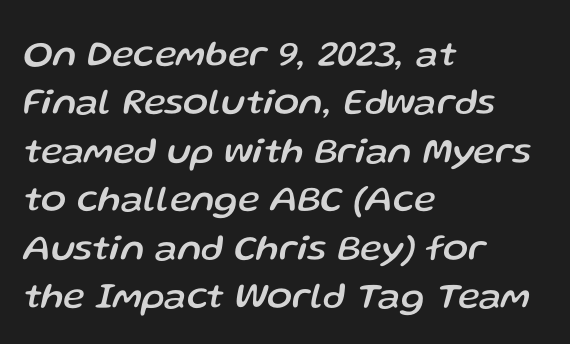
Q: Is the text italic (slanted)? A: Yes, it leans right by about 13 degrees.
Q: Is the text underlined? A: No.
Q: How is the paragraph aligned? A: Left-aligned.
Q: Is the spacing between letters normal or unusually wide? A: Normal.
Q: Is the spacing between lines tight, normal or loose? A: Normal.
Q: Width (condensed, normal, or wide)? A: Normal.
Q: Stroke contrast? A: Low.
Q: x-height? A: Medium.
Q: Monospaced? A: No.
